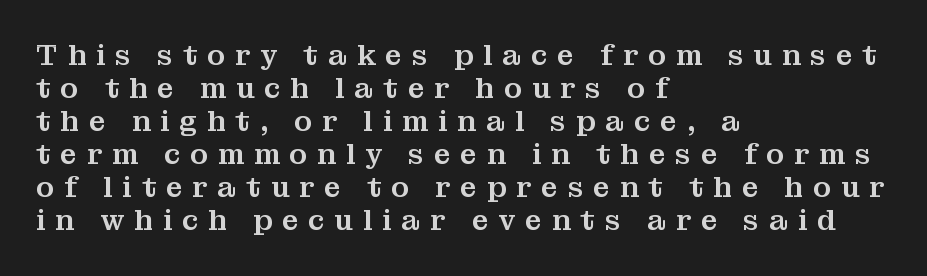
The image shows 29 px serif type, upright; set left-aligned, tight line spacing (1.14x), unusually wide letter spacing (+0.34 em), not underlined; medium stroke contrast and a medium x-height.
